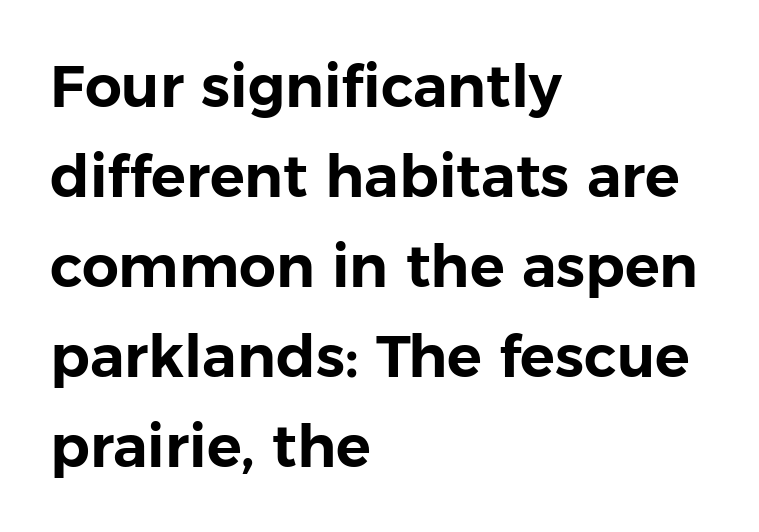
The image shows 58 px sans-serif type, upright; set left-aligned, normal line spacing (1.55x), normal letter spacing, not underlined; low stroke contrast and a medium x-height.
